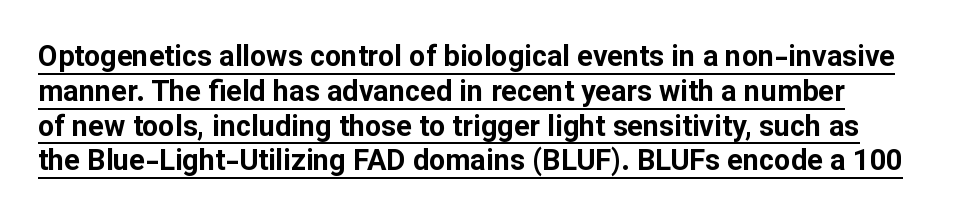
The image shows 29 px bold sans-serif type, upright; set line spacing 1.2x, normal letter spacing, underlined; low stroke contrast and a medium x-height.
